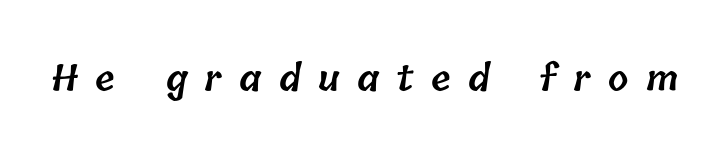
What stands out about the letter spacing? Its width — letters are far apart. Semibold letterforms, between regular and bold. Check the space under the baseline: it is left empty. The rendering uses natural spacing where letterforms have individual widths.
